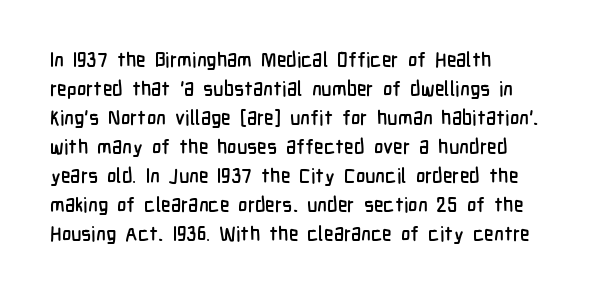
The image shows 20 px text type, upright; set left-aligned, normal line spacing (1.45x), normal letter spacing, not underlined.
